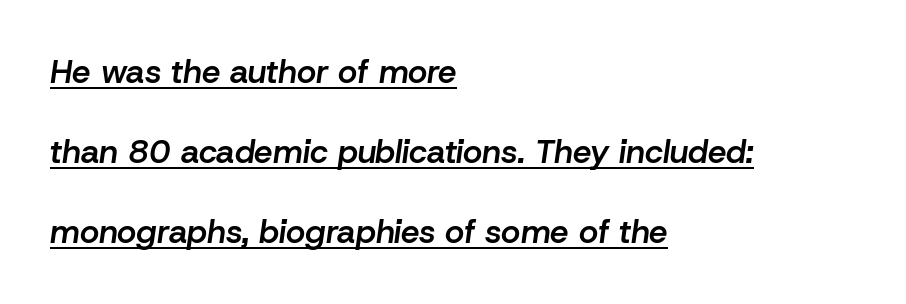
Inter-character spacing is left at the font's built-in metrics. Is the block centered? No — it sits flush against the left margin. What weight is shown? A semibold, between regular and bold. The letters advance in unequal steps, a hallmark of proportional type.
